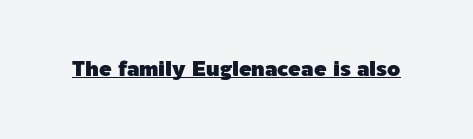
{"italic": "no", "underline": "yes", "letter_spacing": "normal", "letter_spacing_em": 0.0, "glyph_px": 21}
